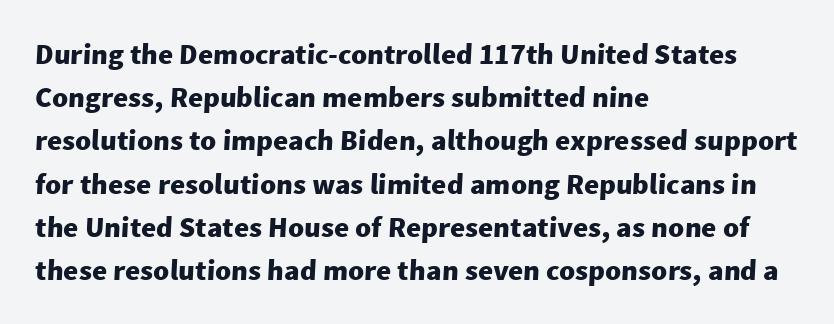
Q: Is the text bold? A: Yes.
Q: Is the typeface a serif or a sans-serif typeface? A: Sans-serif.
Q: Is the text underlined? A: No.
Q: How is the paragraph aligned? A: Left-aligned.
Q: Is the spacing between letters normal or unusually wide? A: Normal.
Q: Is the spacing between lines tight, normal or loose? A: Normal.
Q: Width (condensed, normal, or wide)? A: Normal.
Q: Stroke contrast? A: Low.
Q: x-height? A: Medium.
Q: Monospaced? A: No.
